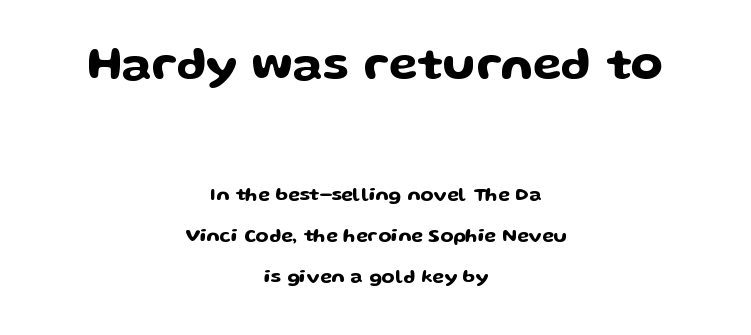
Q: Is the text italic (slanted)? A: No, it is upright.
Q: Is the typeface a serif or a sans-serif typeface? A: Sans-serif.
Q: Is the text underlined? A: No.
Q: How is the paragraph aligned? A: Centered.
Q: Is the spacing between letters normal or unusually wide? A: Normal.
Q: Is the spacing between lines tight, normal or loose? A: Loose.
Q: Which block of text is set in a larger size, the first (top) or the second (bottom)? A: The first (top) one.
Q: Width (condensed, normal, or wide)? A: Wide.
Q: Stroke contrast? A: Low.
Q: x-height? A: Medium.
Q: Monospaced? A: No.
